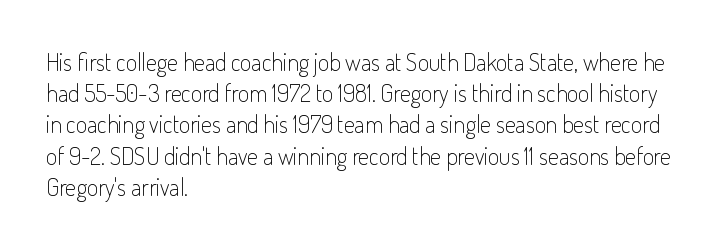
Q: Is the text bold? A: No.
Q: Is the text italic (slanted)? A: No, it is upright.
Q: Is the text underlined? A: No.
Q: How is the paragraph aligned? A: Left-aligned.
Q: Is the spacing between letters normal or unusually wide? A: Normal.
Q: Is the spacing between lines tight, normal or loose? A: Normal.
